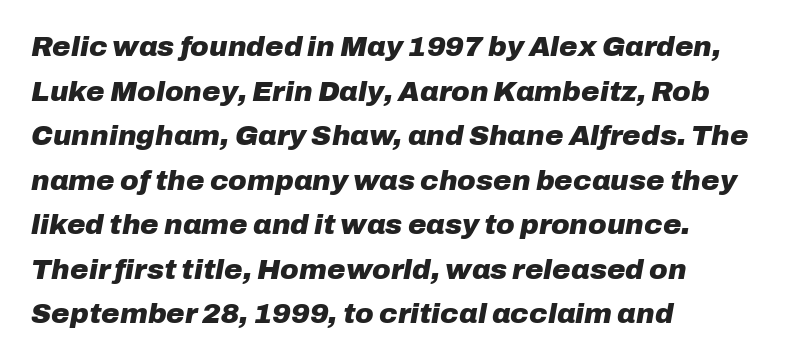
Each letter keeps its own natural width here, so spacing adapts to shape. One glance says typical: line gaps are just what's usual. Compared with ordinary roman type, these characters are visibly tilted. Horizontally, the lines are justified to the leading edge only. The string is rendered with underlining switched off.
